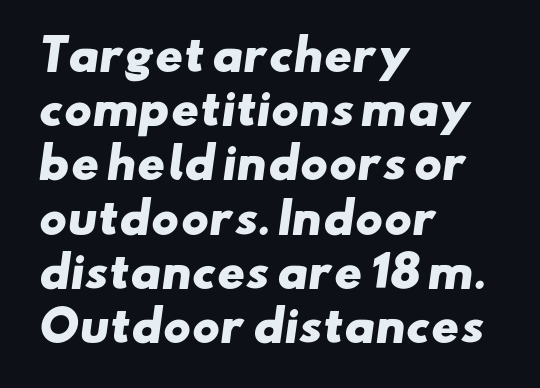
These words are printed bold, with thick strokes throughout. The typeface chosen for these lines omits serifs. The letterforms sit shoulder to shoulder at normal distance. Varying glyph widths throughout — classic text-font behaviour. Is the block centered? No — it sits flush against the left margin. Students, observe: this is what conventionally led text looks like.
